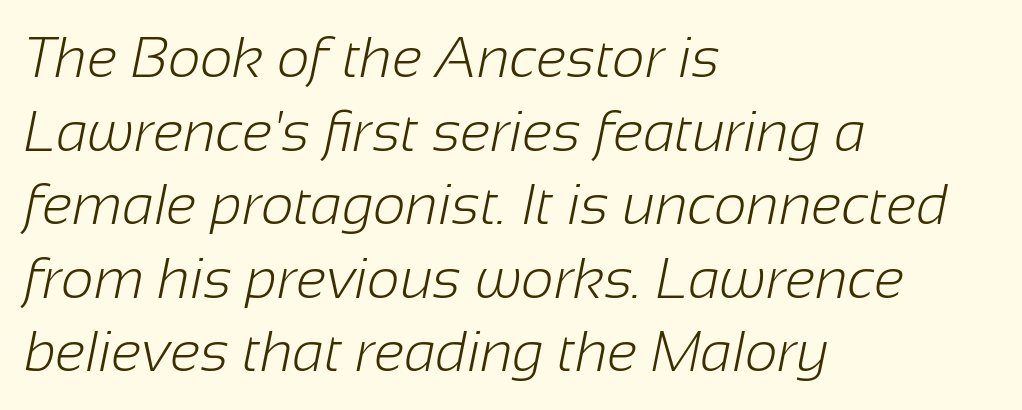
Caption: multi-line text, flush left, ragged right. In terms of letterspacing, this is plain default setting. This reads as an unemphasized weight, regular at the heaviest. A bare baseline throughout the passage. You could not count columns in this text — the font is proportionally spaced. The passage shown is typeset with a sans-serif family.
